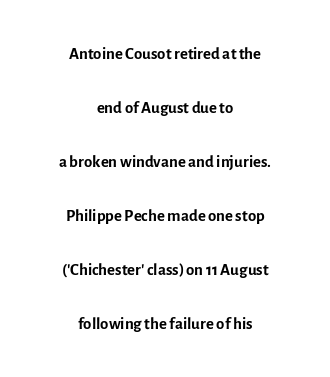
The image shows 24 px text type, upright; set centered, loose line spacing (2.25x), normal letter spacing, not underlined.
